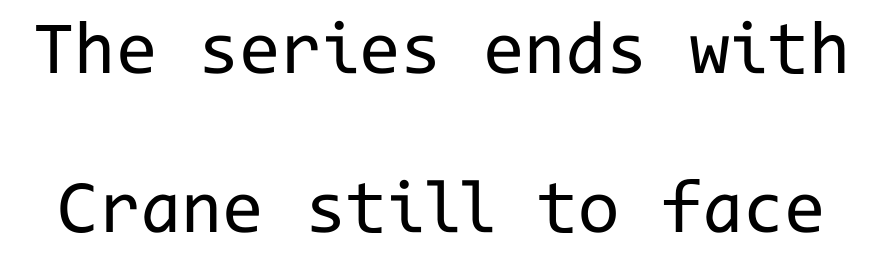
The image shows 75 px regular-weight sans-serif type, upright, monospaced; set loose line spacing (2.12x), normal letter spacing, not underlined; low stroke contrast and a medium x-height.
